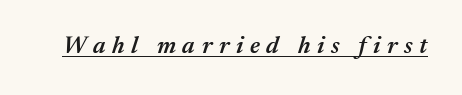
Looks like someone drew a line under every word here. These lines were composed using italics. A typesetter would call this heavily tracked-out type. Every letter is mildly thick-stroked: semibold rather than bold.
